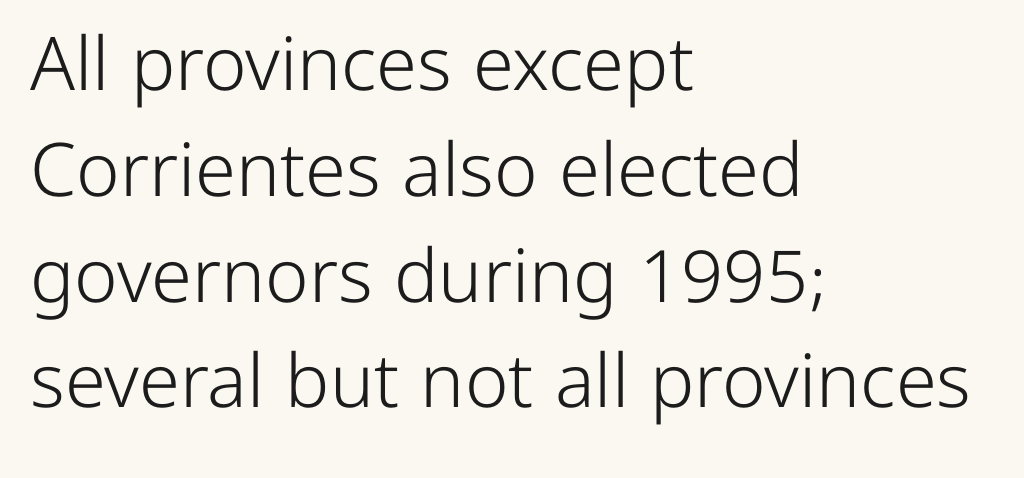
Is this a fixed-width face? No — the glyphs have proportional, varying widths. The passage shown is not underscored anywhere. In CSS terms this would be text-align: left. Vertically, the passage feels balanced, rows spaced as you'd expect. Stems and bowls with no extra thickness — not bold.
